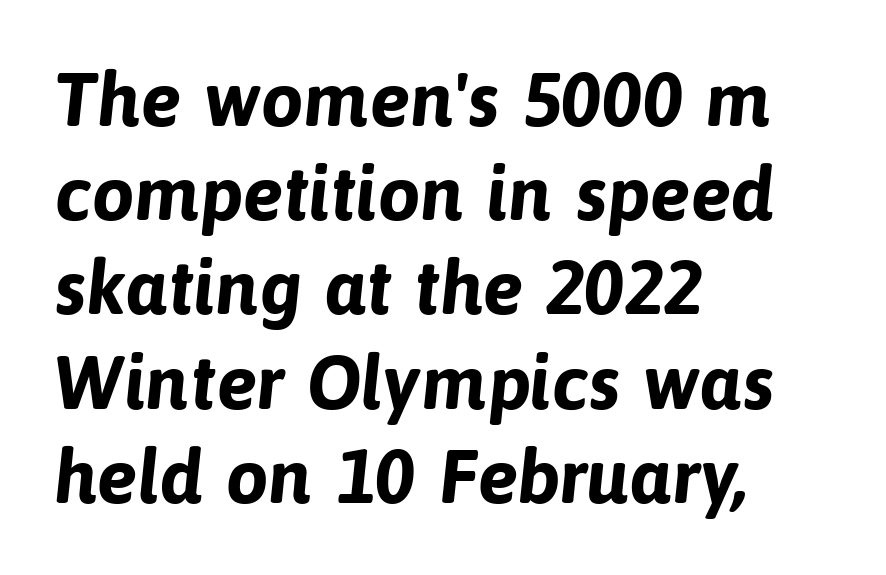
Q: Is the text bold? A: Yes.
Q: Is the typeface a serif or a sans-serif typeface? A: Sans-serif.
Q: Is the text underlined? A: No.
Q: How is the paragraph aligned? A: Left-aligned.
Q: Is the spacing between letters normal or unusually wide? A: Normal.
Q: Width (condensed, normal, or wide)? A: Normal.
Q: Stroke contrast? A: Low.
Q: x-height? A: Medium.
Q: Monospaced? A: No.
